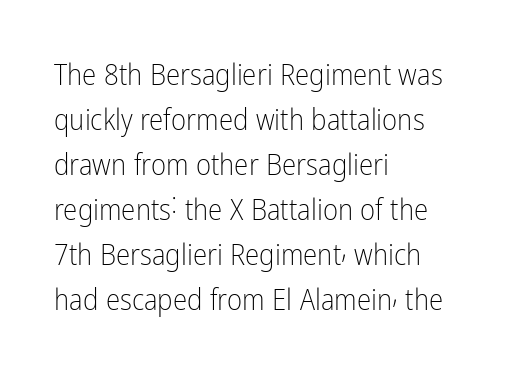
The image shows 29 px light, condensed sans-serif type, upright; set left-aligned, normal line spacing (1.55x), normal letter spacing, not underlined; low stroke contrast and a medium x-height.
